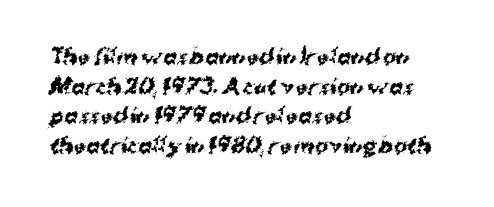
The lines are quadded left. The space beneath each line is pristine and unruled. The passage shown is emphatically bold. Successive baselines arrive at the customary interval. This sample uses plain, unmodified letter spacing.
